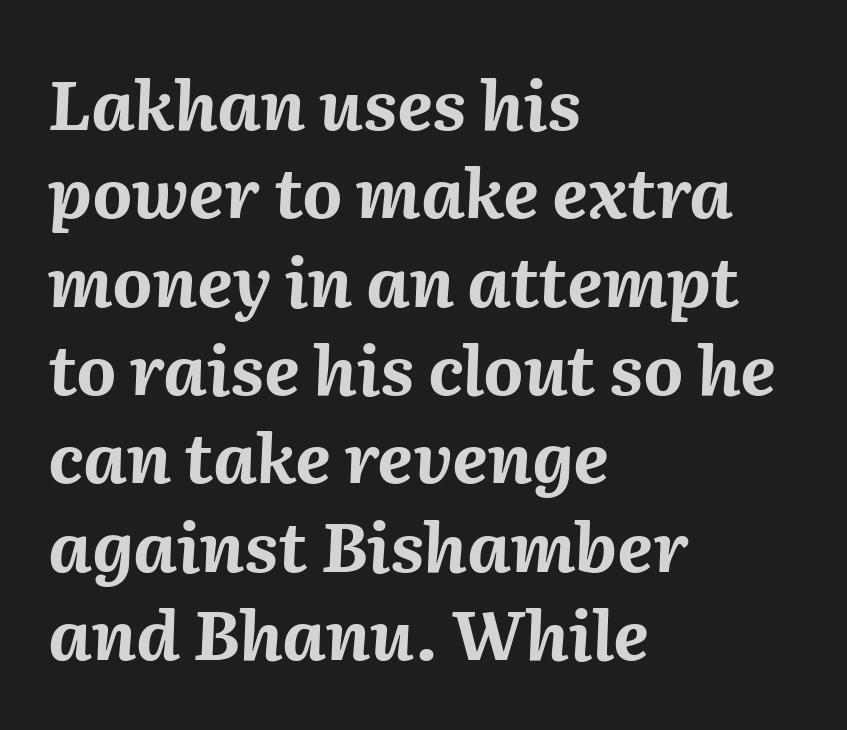
Descenders hang freely into open space. Note the varied advance widths — an 'i' is clearly narrower than an 'm'. On the weight axis this lands at bold, roughly 700. Tracking here is standard; glyphs follow each other at the usual distance. Every character sits at an angle, as italics do. Horizontal alignment here is leftward, the default for most running prose.
